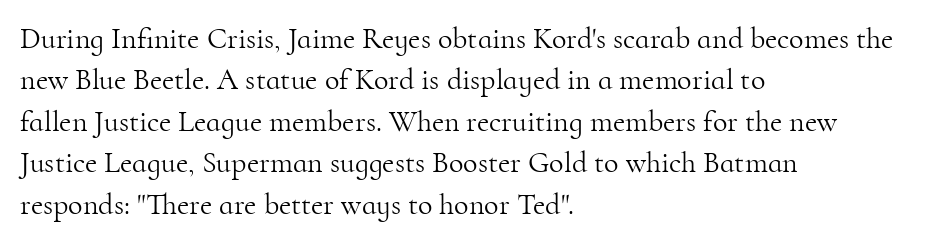
{"serif": "yes", "italic": "no", "bold": "no", "weight": "light", "width": "normal", "stroke_contrast": "high", "x_height": "small", "monospaced": "no", "underline": "no", "align": "left", "line_spacing": "normal", "line_spacing_ratio": 1.38, "letter_spacing": "normal", "letter_spacing_em": 0.0, "glyph_px": 30}
